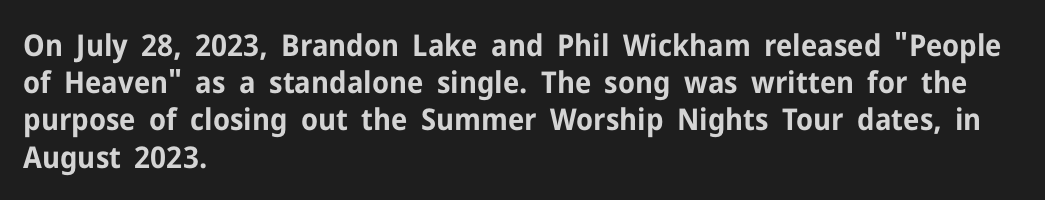
{"serif": "no", "italic": "no", "bold": "yes", "weight": "bold", "width": "normal", "stroke_contrast": "low", "x_height": "medium", "monospaced": "no", "underline": "no", "align": "left", "line_spacing_ratio": 1.24, "letter_spacing": "normal", "letter_spacing_em": 0.0, "glyph_px": 30}
